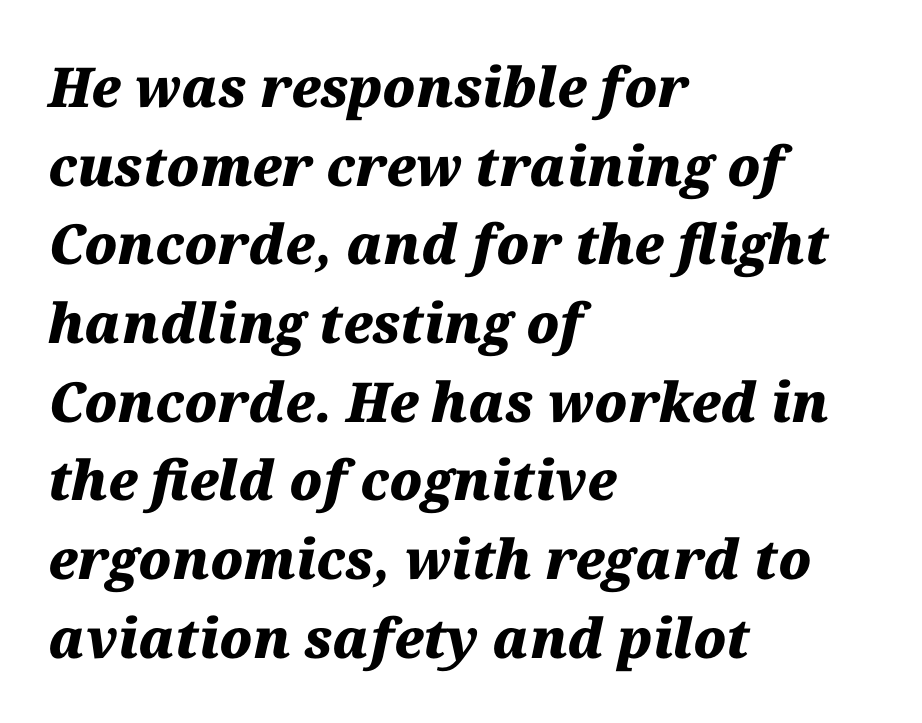
{"italic": "yes", "lean": "right", "slant_degrees": 12, "bold": "yes", "weight": "heavy", "width": "normal", "stroke_contrast": "medium", "x_height": "medium", "monospaced": "no", "underline": "no", "align": "left", "line_spacing": "normal", "line_spacing_ratio": 1.43, "letter_spacing": "normal", "letter_spacing_em": 0.0, "glyph_px": 55}
